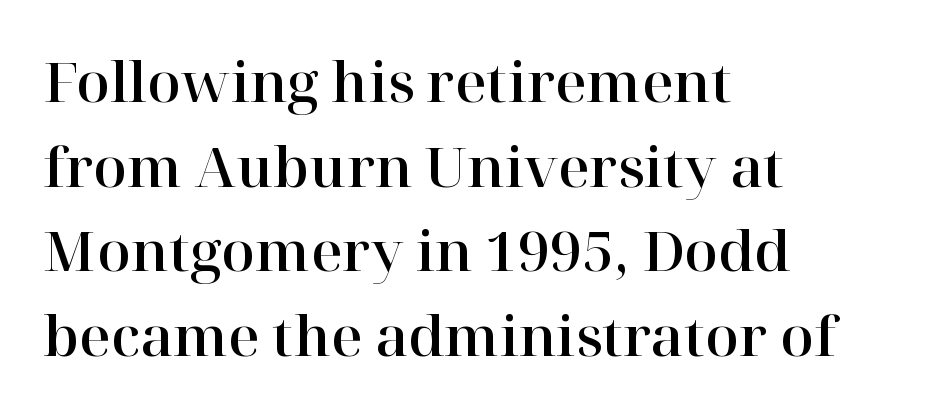
The image shows 55 px serif type, upright; set left-aligned, normal line spacing (1.54x), normal letter spacing, not underlined; high stroke contrast and a medium x-height.
